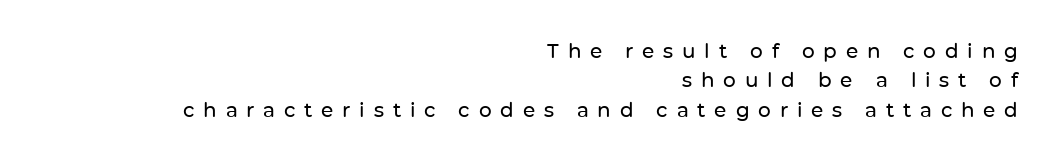
Caption: multi-line text, flush right, ragged left. The strip under each line holds only bare page. Vertically, the passage feels balanced, rows spaced as you'd expect. Upright lettering throughout. This sample uses expanded letter spacing, leaving extra air between glyphs.
